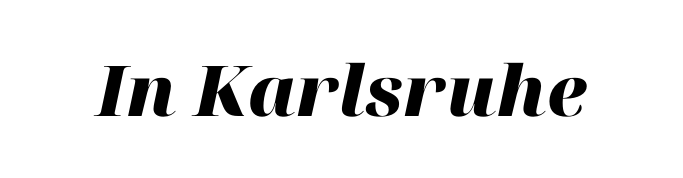
Plenty of ink on the page — the face is bold. The tracking reads as untouched default to a designer's eye. The letters advance in unequal steps, a hallmark of proportional type. Words float on clear page, feet unadorned. Slanted lettering throughout.
